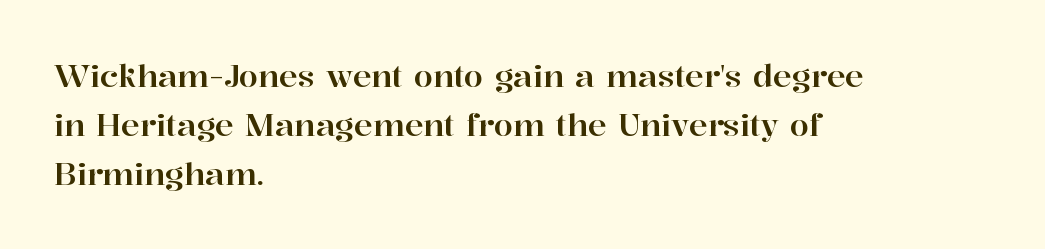
Q: Is the text italic (slanted)? A: No, it is upright.
Q: Is the typeface a serif or a sans-serif typeface? A: Serif.
Q: Is the text underlined? A: No.
Q: How is the paragraph aligned? A: Left-aligned.
Q: Is the spacing between letters normal or unusually wide? A: Normal.
Q: Is the spacing between lines tight, normal or loose? A: Normal.
Q: Width (condensed, normal, or wide)? A: Normal.
Q: Stroke contrast? A: High.
Q: x-height? A: Medium.
Q: Monospaced? A: No.
